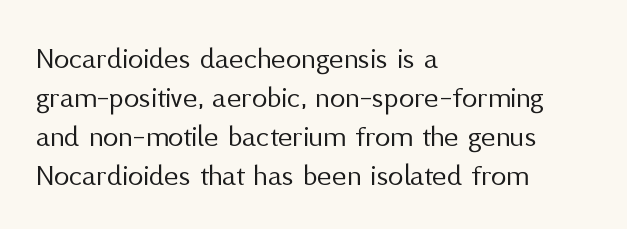
Short note: letters normally spaced. This sample uses a sans-serif face. The paragraph shown leans on its left margin. The passage shown stacks its lines at a standard gap. On a weight scale, this lands at 450 or below.
